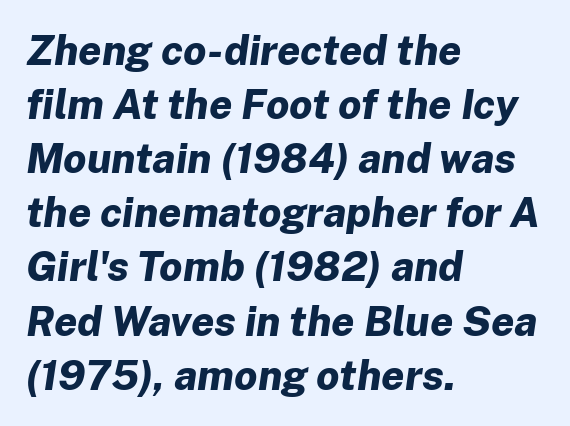
The image shows 41 px bold type, italic (leaning right); set left-aligned, normal line spacing (1.32x), normal letter spacing, not underlined; low stroke contrast and a medium x-height.
